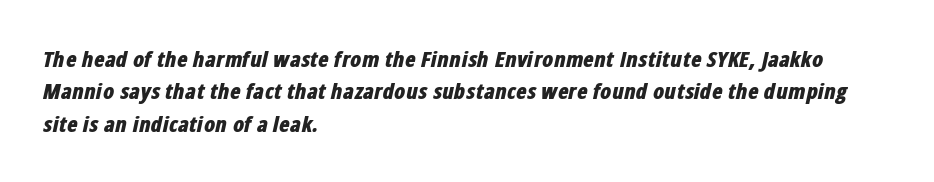
Q: Is the text bold? A: Yes.
Q: Is the text italic (slanted)? A: Yes, it leans right by about 12 degrees.
Q: Is the text underlined? A: No.
Q: How is the paragraph aligned? A: Left-aligned.
Q: Is the spacing between letters normal or unusually wide? A: Normal.
Q: Is the spacing between lines tight, normal or loose? A: Normal.
